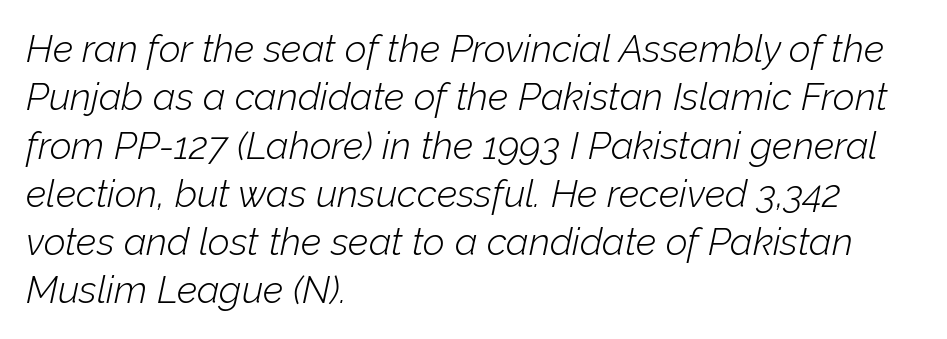
{"italic": "yes", "lean": "right", "slant_degrees": 12, "bold": "no", "weight": "light", "width": "normal", "stroke_contrast": "low", "x_height": "medium", "monospaced": "no", "underline": "no", "align": "left", "line_spacing": "normal", "line_spacing_ratio": 1.27, "letter_spacing": "normal", "letter_spacing_em": 0.0, "glyph_px": 38}
